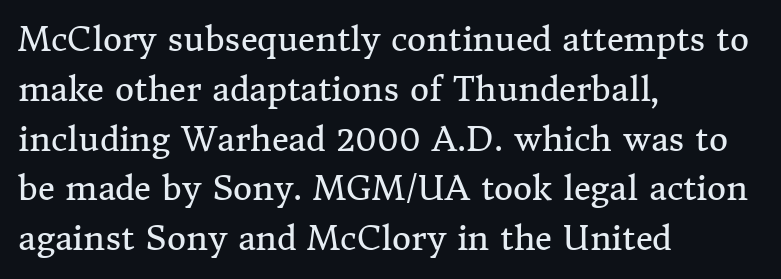
Q: Is the text bold? A: No.
Q: Is the text italic (slanted)? A: No, it is upright.
Q: Is the typeface a serif or a sans-serif typeface? A: Serif.
Q: Is the text underlined? A: No.
Q: How is the paragraph aligned? A: Left-aligned.
Q: Is the spacing between letters normal or unusually wide? A: Normal.
Q: Is the spacing between lines tight, normal or loose? A: Normal.
Q: Width (condensed, normal, or wide)? A: Normal.
Q: Stroke contrast? A: Medium.
Q: x-height? A: Medium.
Q: Monospaced? A: No.
